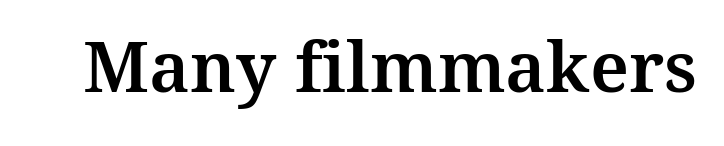
A typesetter would call this proportional, since set widths differ per character. Style check: upright. Are there feet on the stems? There are — it's a serif. The letterforms sit shoulder to shoulder at normal distance. Decoration check: the copy has no underline.
